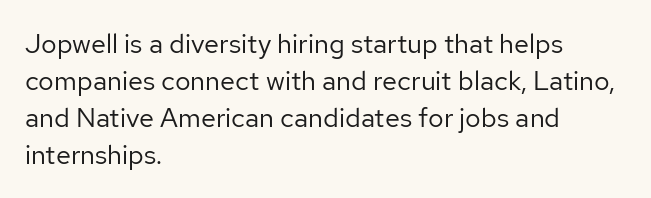
The image shows 27 px text type, upright; set left-aligned, normal line spacing (1.37x), normal letter spacing, not underlined.
